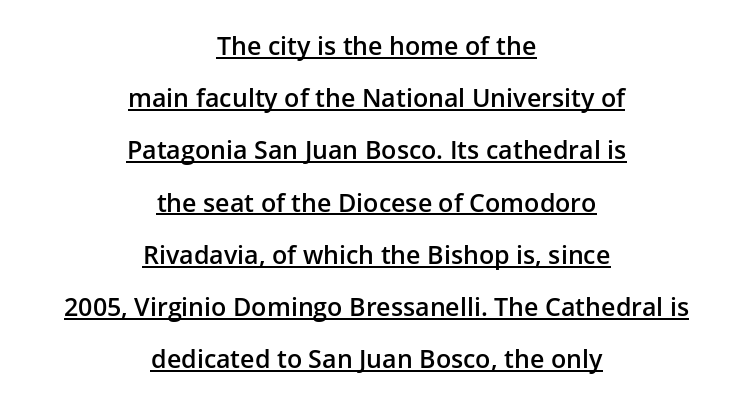
The image shows 25 px text type, upright; set centered, loose line spacing (2.09x), normal letter spacing, underlined.
